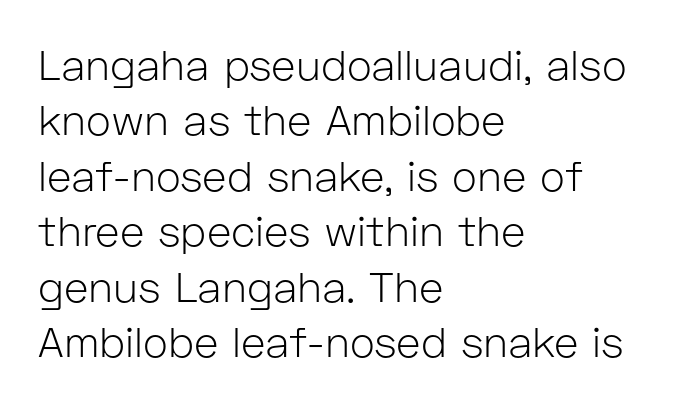
{"serif": "no", "italic": "no", "bold": "no", "weight": "light", "width": "normal", "stroke_contrast": "low", "x_height": "medium", "monospaced": "no", "underline": "no", "align": "left", "line_spacing": "normal", "line_spacing_ratio": 1.32, "letter_spacing": "normal", "letter_spacing_em": 0.0, "glyph_px": 42}
